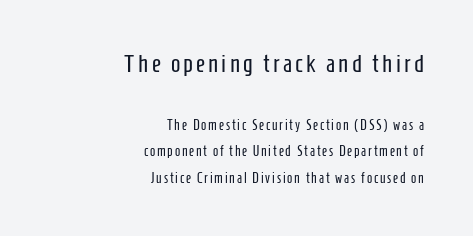
The string is rendered with underlining switched off. The passage shown stacks its lines with a broad gap. Italic? Not at all — the glyphs are vertical. Caption: face not bold, strokes unweighted. Whoever set this made the first block the dominant, larger element.
